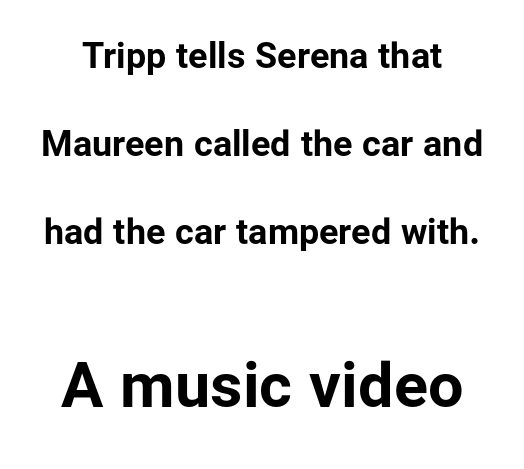
The image shows 63 px bold sans-serif type, upright; set loose line spacing (2.44x), normal letter spacing, not underlined; the second (bottom) block is 1.75x larger; low stroke contrast and a medium x-height.
